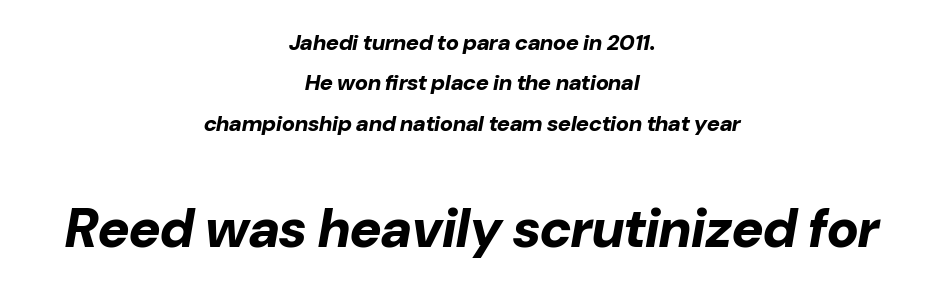
The image shows 54 px bold type, italic (leaning right); set centered, line spacing 1.84x, normal letter spacing, not underlined; the second (bottom) block is 2.45x larger; low stroke contrast and a medium x-height.
